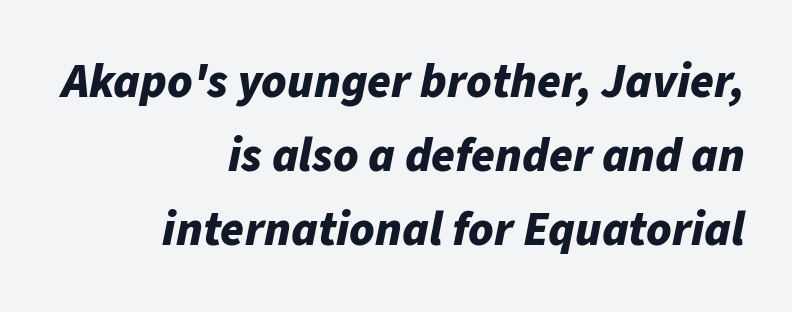
The characters look thick and weighty, a clear bold. Regular leading. Italic? Definitely — the glyphs are oblique. This sample is right-justified, so line beginnings fall wherever the words allow.
